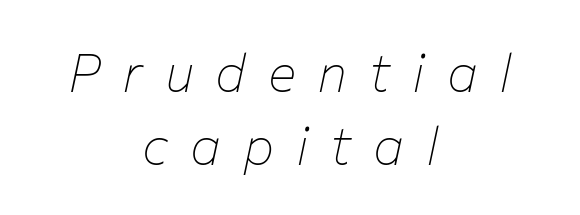
Q: Is the text bold? A: No.
Q: Is the text italic (slanted)? A: Yes, it leans right by about 12 degrees.
Q: Is the text underlined? A: No.
Q: How is the paragraph aligned? A: Centered.
Q: Is the spacing between letters normal or unusually wide? A: Unusually wide.
Q: Is the spacing between lines tight, normal or loose? A: Normal.
Q: Width (condensed, normal, or wide)? A: Normal.
Q: Stroke contrast? A: Low.
Q: x-height? A: Medium.
Q: Monospaced? A: No.
